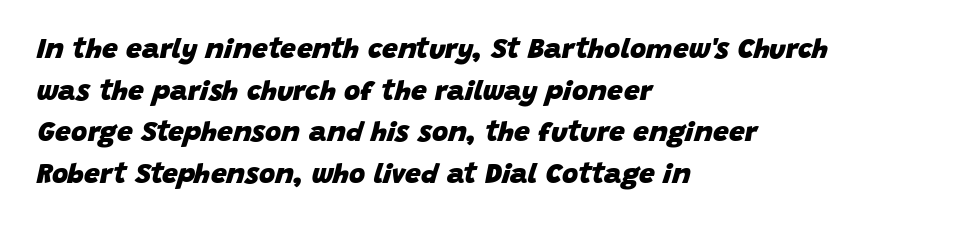
Q: Is the text bold? A: Yes.
Q: Is the text italic (slanted)? A: Yes, it leans right by about 15 degrees.
Q: Is the text underlined? A: No.
Q: How is the paragraph aligned? A: Left-aligned.
Q: Is the spacing between letters normal or unusually wide? A: Normal.
Q: Is the spacing between lines tight, normal or loose? A: Normal.
Q: Width (condensed, normal, or wide)? A: Normal.
Q: Stroke contrast? A: Low.
Q: x-height? A: Large.
Q: Monospaced? A: No.
